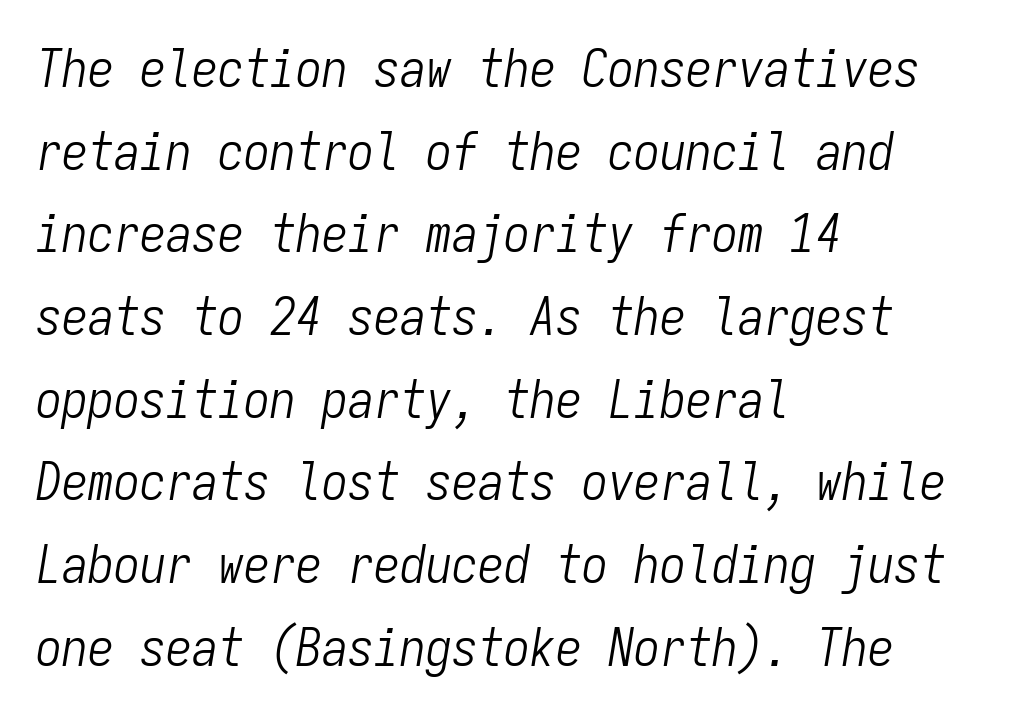
The image shows 52 px light, condensed type, italic (leaning right), monospaced; set left-aligned, normal line spacing (1.59x), normal letter spacing, not underlined; low stroke contrast and a medium x-height.
